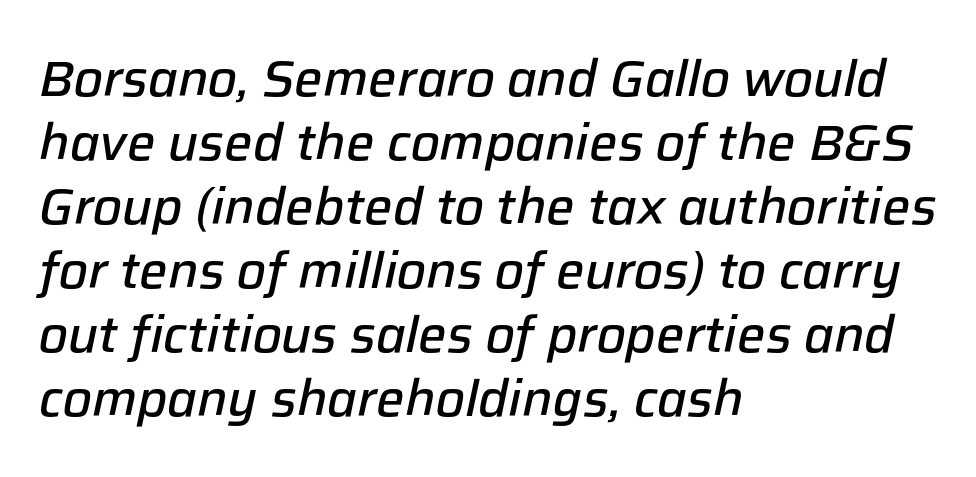
Q: Is the text bold? A: Semi-bold.
Q: Is the text italic (slanted)? A: Yes, it leans right by about 12 degrees.
Q: Is the text underlined? A: No.
Q: How is the paragraph aligned? A: Left-aligned.
Q: Is the spacing between letters normal or unusually wide? A: Normal.
Q: Is the spacing between lines tight, normal or loose? A: Normal.
Q: Width (condensed, normal, or wide)? A: Normal.
Q: Stroke contrast? A: Low.
Q: x-height? A: Medium.
Q: Monospaced? A: No.
